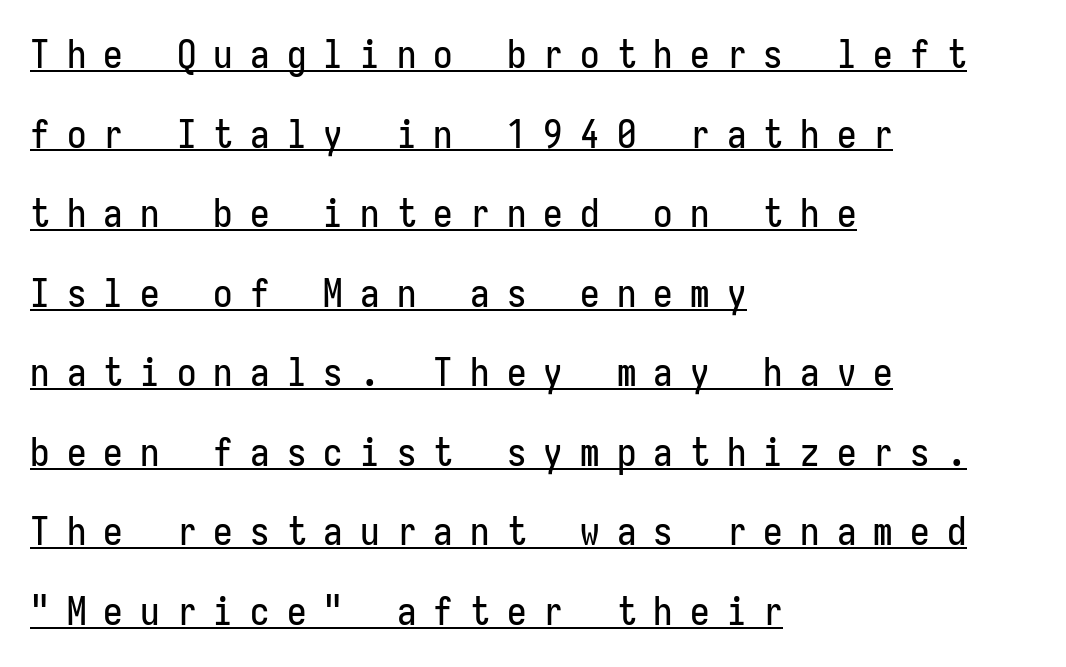
Q: Is the text italic (slanted)? A: No, it is upright.
Q: Is the typeface a serif or a sans-serif typeface? A: Sans-serif.
Q: Is the text underlined? A: Yes.
Q: How is the paragraph aligned? A: Left-aligned.
Q: Is the spacing between letters normal or unusually wide? A: Unusually wide.
Q: Is the spacing between lines tight, normal or loose? A: Loose.
Q: Width (condensed, normal, or wide)? A: Condensed.
Q: Stroke contrast? A: Low.
Q: x-height? A: Medium.
Q: Monospaced? A: Yes.
